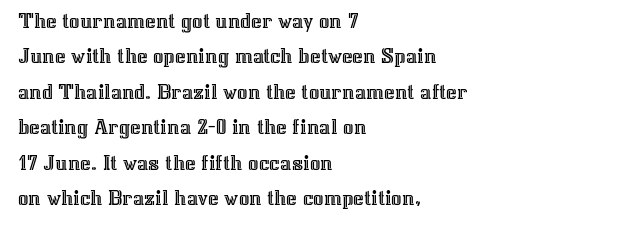
The image shows 23 px text type, upright; set left-aligned, normal line spacing (1.54x), normal letter spacing, not underlined.
